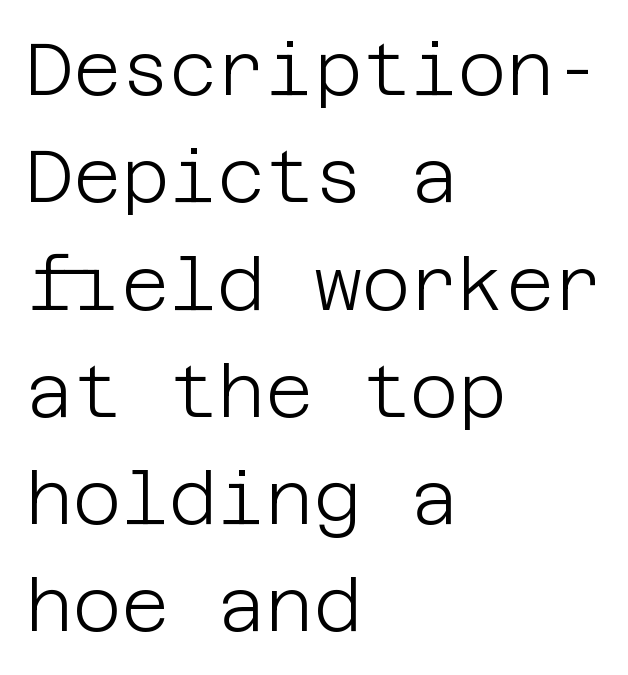
{"serif": "no", "italic": "no", "bold": "no", "weight": "light", "width": "normal", "stroke_contrast": "low", "x_height": "large", "underline": "no", "align": "left", "line_spacing": "normal", "line_spacing_ratio": 1.45, "letter_spacing": "normal", "letter_spacing_em": 0.0, "glyph_px": 74}
